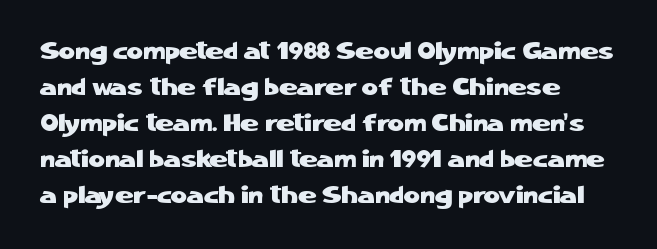
A typesetter would call this leading conventional body-copy spacing. Honestly, the letter spacing is just normal — you wouldn't notice it. Descenders hang freely into open space. It's the straight-up-and-down kind of type.
